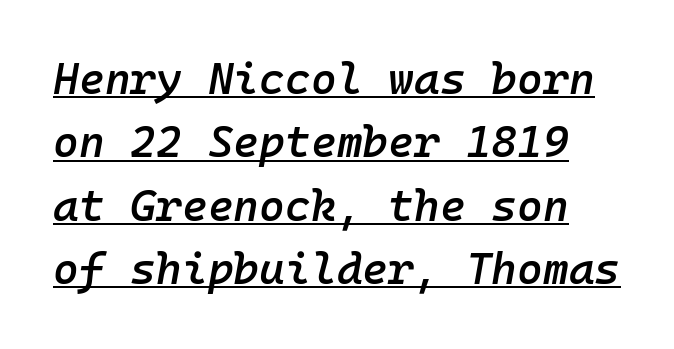
Emphasis-style slanted type is in use. Is the type bold? Partly — it's a semibold, heavier than regular but not fully bold. Looks like someone drew a line under every word here. Nobody touched the tracking dial on this one. One glance says typical: line gaps are just what's usual.
